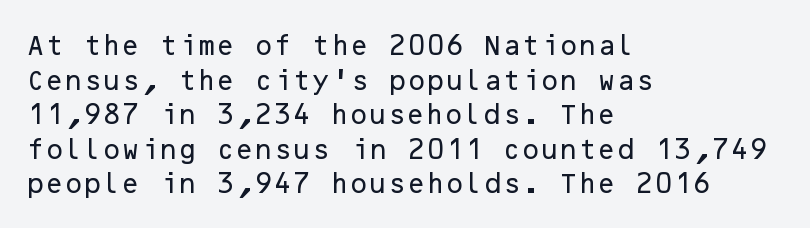
The setting favours the left margin, as ordinary paragraphs usually do. The letters stand straight up with perfectly vertical stems. Baseline-to-baseline distance is the conventional proportion of letter height. Beneath every word, the page is bare. Is the letter spacing exaggerated? No — it looks like the ordinary default.
